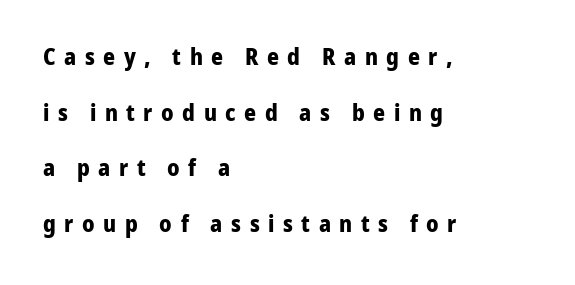
This rendering uses left alignment, leaving the right contour irregular. These lines were composed using upright roman letters. What weight is shown? A full bold with thick strokes. Decoration check: the copy has no underline. Successive baselines arrive slowly, with a big drop between each. Here the glyphs are tracked loosely, breaking word shapes into spaced letters.
